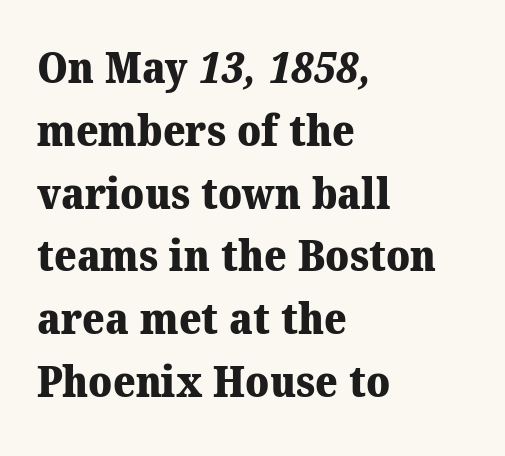
{"serif": "yes", "bold": "yes", "weight": "heavy", "width": "normal", "stroke_contrast": "medium", "x_height": "medium", "monospaced": "no", "underline": "no", "align": "left", "line_spacing": "normal", "line_spacing_ratio": 1.46, "letter_spacing": "normal", "letter_spacing_em": 0.0, "glyph_px": 43}
